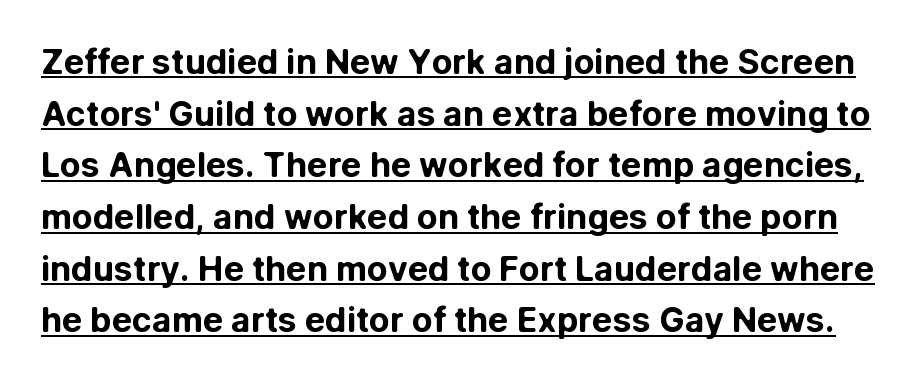
The image shows 34 px bold sans-serif type, upright; set normal line spacing (1.52x), normal letter spacing, underlined; low stroke contrast and a medium x-height.
